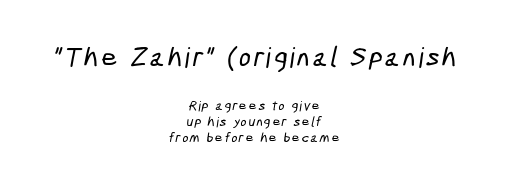
The image shows 28 px condensed sans-serif type; set centered, tight line spacing (1.15x), not underlined; the first (top) block is 2.0x larger; low stroke contrast and a medium x-height.
